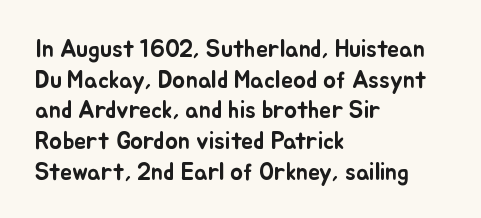
These lines stack with their left ends in a neat column. This sample uses plain, unmodified letter spacing. Rows of type keep a routine distance in the vertical direction. The glyphs are unaccompanied by any horizontal stroke below them. Vertical strokes here are truly vertical.
